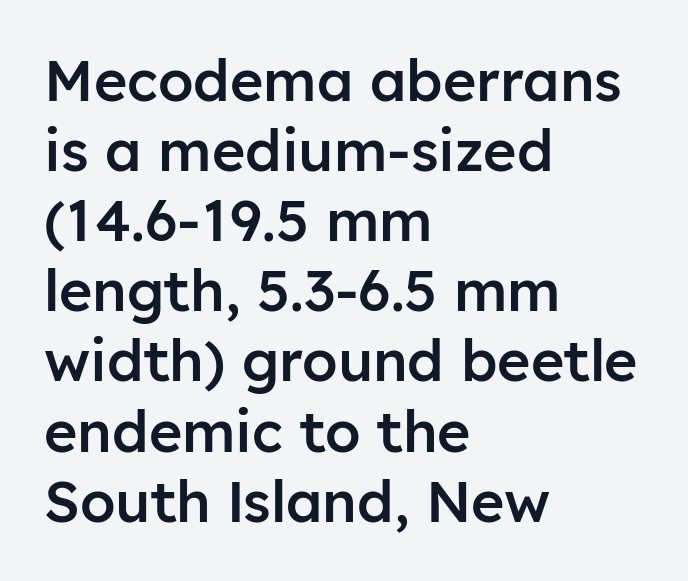
The image shows 57 px semibold sans-serif type, upright; set left-aligned, line spacing 1.23x, normal letter spacing, not underlined; low stroke contrast and a medium x-height.
